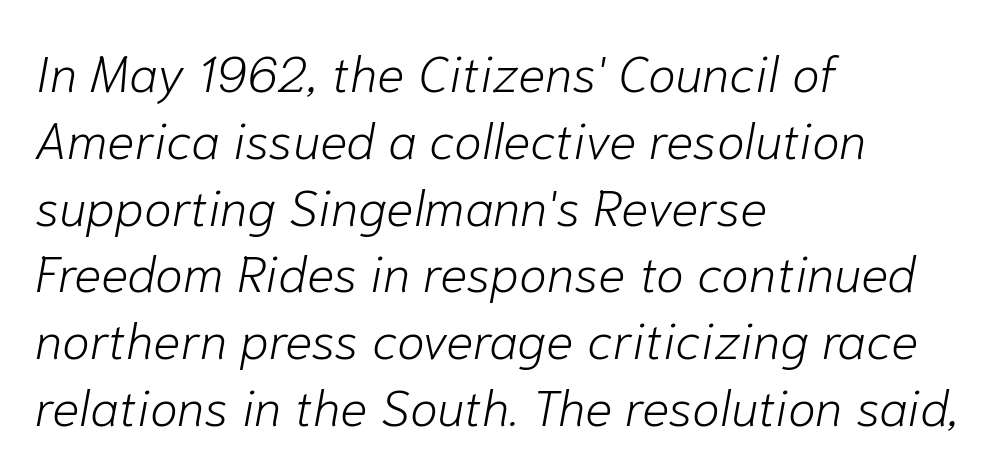
Q: Is the text bold? A: No.
Q: Is the text italic (slanted)? A: Yes, it leans right by about 10 degrees.
Q: Is the text underlined? A: No.
Q: How is the paragraph aligned? A: Left-aligned.
Q: Is the spacing between letters normal or unusually wide? A: Normal.
Q: Is the spacing between lines tight, normal or loose? A: Normal.
Q: Width (condensed, normal, or wide)? A: Normal.
Q: Stroke contrast? A: Low.
Q: x-height? A: Medium.
Q: Monospaced? A: No.
